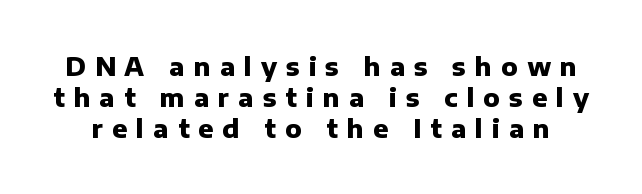
Q: Is the text bold? A: Yes.
Q: Is the text italic (slanted)? A: No, it is upright.
Q: Is the text underlined? A: No.
Q: Is the spacing between letters normal or unusually wide? A: Unusually wide.
